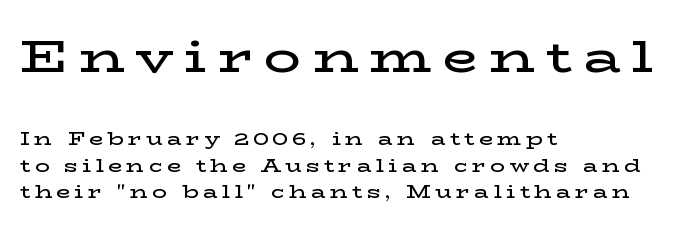
Q: Is the text bold? A: Semi-bold.
Q: Is the text italic (slanted)? A: No, it is upright.
Q: Is the typeface a serif or a sans-serif typeface? A: Serif.
Q: Is the text underlined? A: No.
Q: How is the paragraph aligned? A: Left-aligned.
Q: Is the spacing between letters normal or unusually wide? A: Unusually wide.
Q: Is the spacing between lines tight, normal or loose? A: Normal.
Q: Which block of text is set in a larger size, the first (top) or the second (bottom)? A: The first (top) one.
Q: Width (condensed, normal, or wide)? A: Wide.
Q: Stroke contrast? A: Low.
Q: x-height? A: Medium.
Q: Monospaced? A: No.
